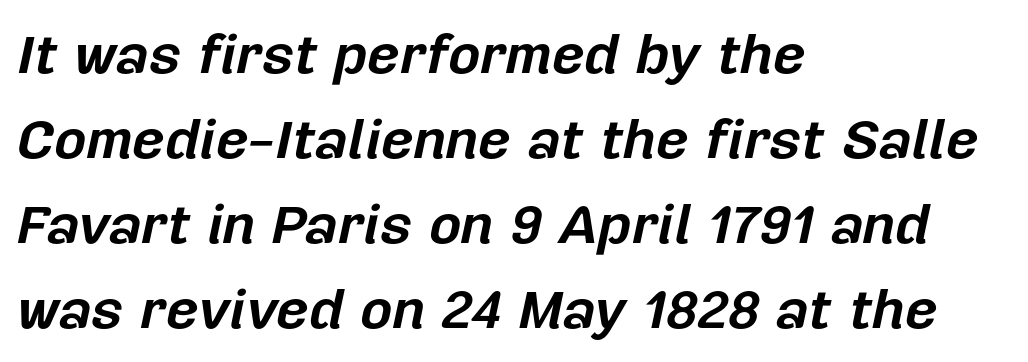
Q: Is the text bold? A: Yes.
Q: Is the text italic (slanted)? A: Yes, it leans right by about 12 degrees.
Q: Is the text underlined? A: No.
Q: How is the paragraph aligned? A: Left-aligned.
Q: Is the spacing between letters normal or unusually wide? A: Normal.
Q: Is the spacing between lines tight, normal or loose? A: Normal.
Q: Width (condensed, normal, or wide)? A: Normal.
Q: Stroke contrast? A: Low.
Q: x-height? A: Medium.
Q: Monospaced? A: No.
